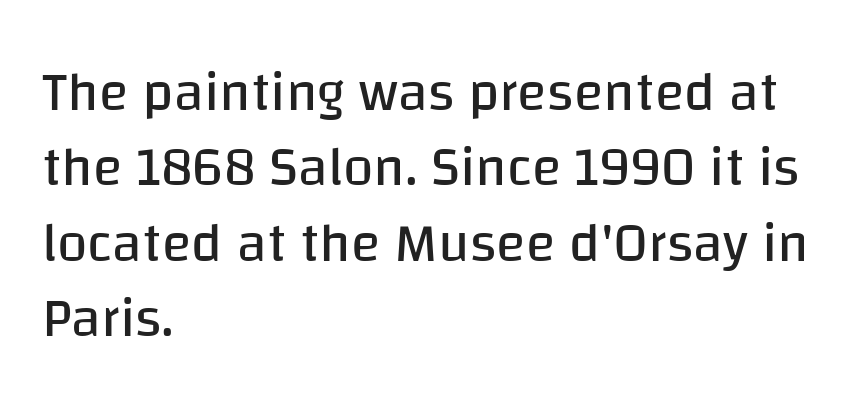
The image shows 55 px regular-weight sans-serif type, upright; set left-aligned, normal line spacing (1.37x), normal letter spacing, not underlined; low stroke contrast and a large x-height.
